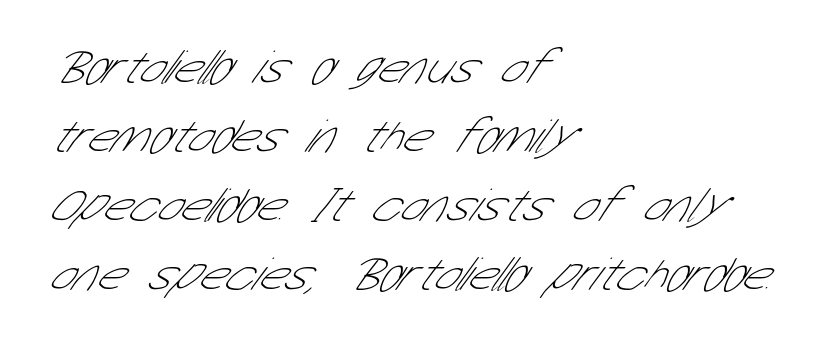
Q: Is the text bold? A: No.
Q: Is the typeface a serif or a sans-serif typeface? A: Sans-serif.
Q: Is the text underlined? A: No.
Q: How is the paragraph aligned? A: Left-aligned.
Q: Is the spacing between letters normal or unusually wide? A: Normal.
Q: Is the spacing between lines tight, normal or loose? A: Normal.
Q: Width (condensed, normal, or wide)? A: Condensed.
Q: Stroke contrast? A: Low.
Q: x-height? A: Medium.
Q: Monospaced? A: No.
